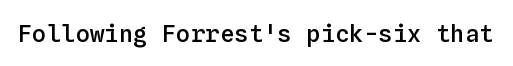
The image shows 24 px text type, upright; set normal letter spacing, not underlined.
